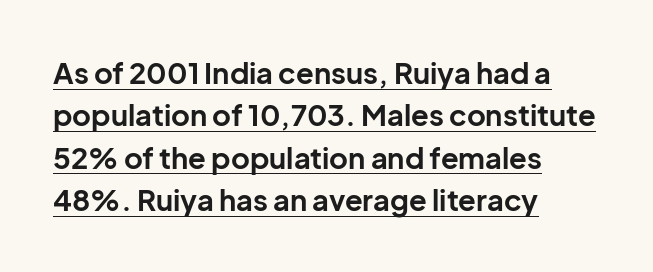
The image shows 29 px bold sans-serif type, upright; set left-aligned, normal line spacing (1.46x), normal letter spacing, underlined; low stroke contrast and a medium x-height.
